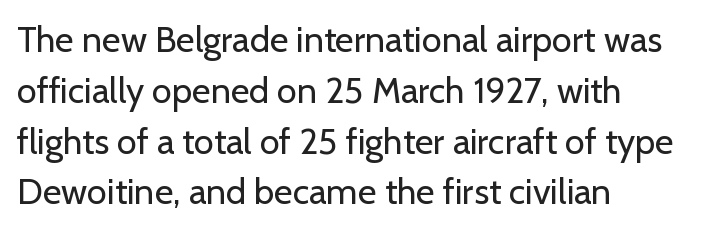
The image shows 36 px regular-weight sans-serif type, upright; set left-aligned, normal line spacing (1.41x), normal letter spacing, not underlined; low stroke contrast and a medium x-height.
